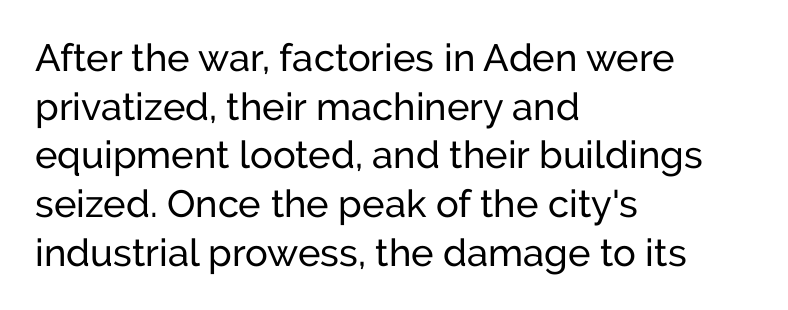
Check the space under the baseline: it is left empty. A typesetter would mark this as roman, not italic. Summary of vertical rhythm: regular, with standard interline spacing. In CSS terms this would be text-align: left. Observe the ordinary spacing: letters are neighbours, not strangers.
